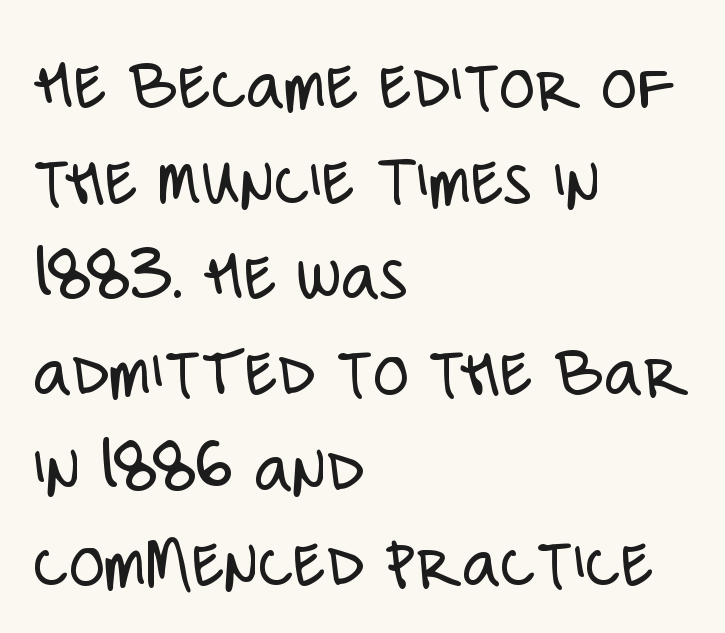
Q: Is the text bold? A: No.
Q: Is the text italic (slanted)? A: No, it is upright.
Q: Is the typeface a serif or a sans-serif typeface? A: Sans-serif.
Q: Is the text underlined? A: No.
Q: How is the paragraph aligned? A: Left-aligned.
Q: Is the spacing between letters normal or unusually wide? A: Normal.
Q: Is the spacing between lines tight, normal or loose? A: Normal.
Q: Width (condensed, normal, or wide)? A: Condensed.
Q: Stroke contrast? A: Low.
Q: x-height? A: Large.
Q: Monospaced? A: No.
